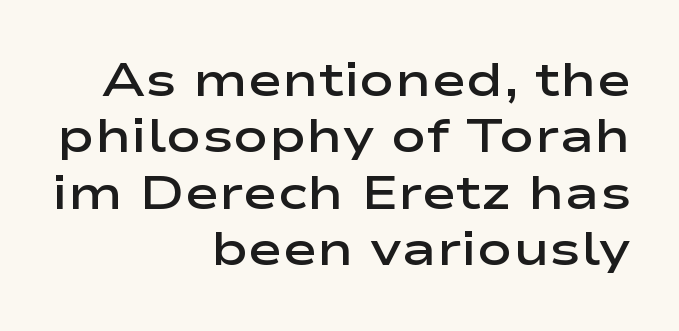
{"serif": "no", "italic": "no", "bold": "semi", "weight": "semibold", "width": "wide", "stroke_contrast": "low", "x_height": "medium", "monospaced": "no", "underline": "no", "align": "right", "line_spacing_ratio": 1.2, "letter_spacing": "normal", "letter_spacing_em": 0.0, "glyph_px": 47}
